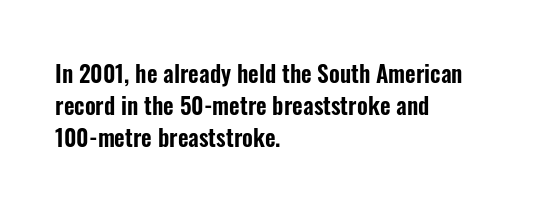
These lines are set flush left with a ragged right edge. Nope, not italic — everything's standing straight. Observe the ordinary spacing: letters are neighbours, not strangers. Vertically, the passage feels balanced, rows spaced as you'd expect. Has an underline been added? It has not.
